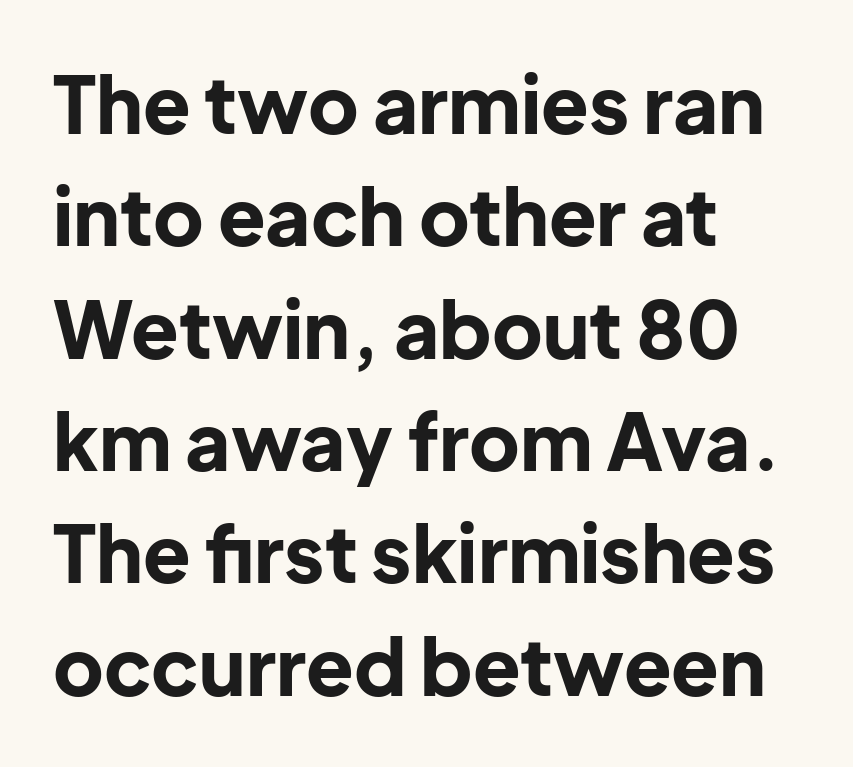
Q: Is the text bold? A: Yes.
Q: Is the text italic (slanted)? A: No, it is upright.
Q: Is the typeface a serif or a sans-serif typeface? A: Sans-serif.
Q: Is the text underlined? A: No.
Q: How is the paragraph aligned? A: Left-aligned.
Q: Is the spacing between letters normal or unusually wide? A: Normal.
Q: Is the spacing between lines tight, normal or loose? A: Normal.
Q: Width (condensed, normal, or wide)? A: Normal.
Q: Stroke contrast? A: Low.
Q: x-height? A: Medium.
Q: Monospaced? A: No.
